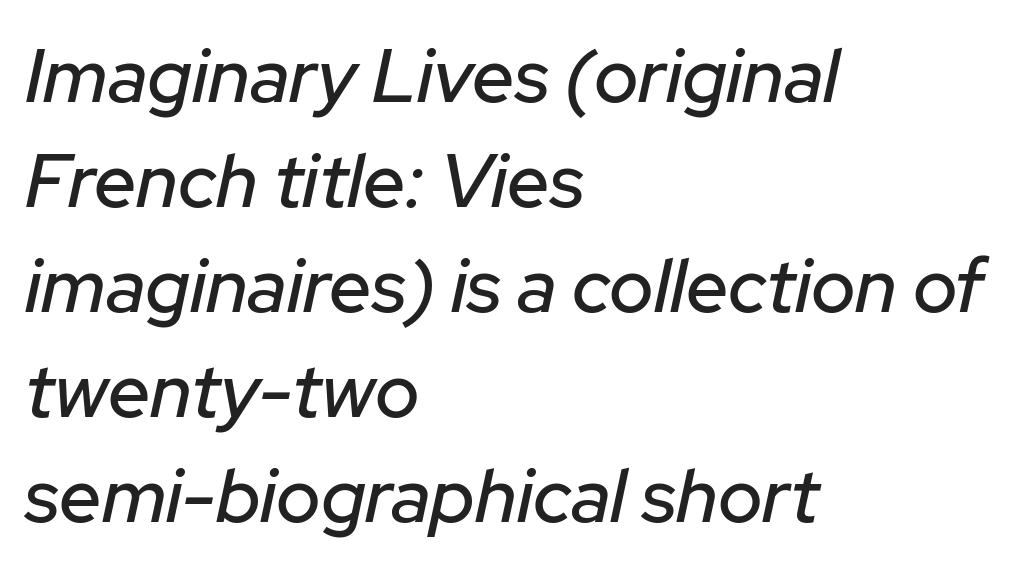
A typesetter would call this leading conventional body-copy spacing. Decoration check: the copy has no underline. Does extra space separate the letters? No, they use regular spacing. Proportional: the letters do not fall into vertical columns. Every row of glyphs begins at an identical x-position on the left. The whole block is typeset with a tilt.
